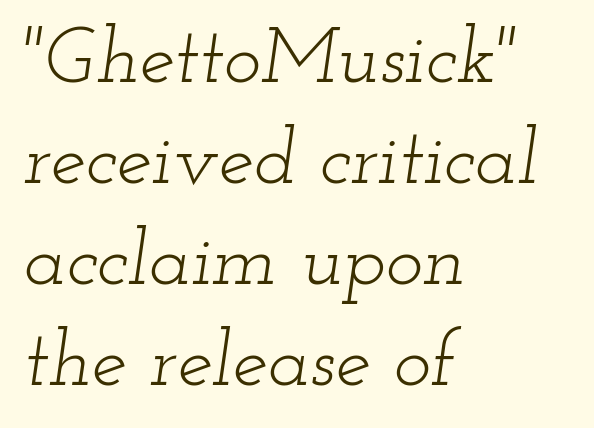
The image shows 79 px light, wide serif type, italic (leaning right); set left-aligned, normal line spacing (1.28x), normal letter spacing, not underlined; low stroke contrast and a small x-height.
